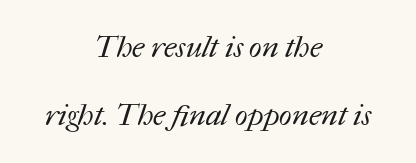
In CSS terms this would be text-align: center. Stroke mass is kept to a normal reading level or below. Inter-character spacing is left at the font's built-in metrics. The face used here is proportionally spaced, like ordinary book or web type.
